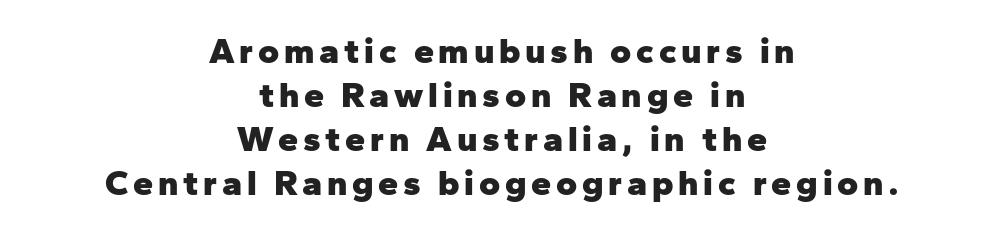
The image shows 36 px heavy sans-serif type, upright; set centered, line spacing 1.22x, not underlined; low stroke contrast and a medium x-height.
